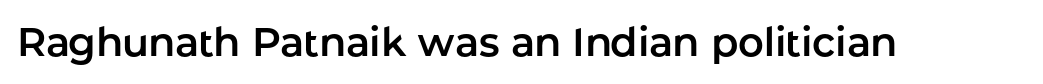
Every stem runs plumb, perpendicular to the baseline. The foot of each line stays bare and open. Here the designer chose a conventional face with non-uniform glyph widths. This rendering leaves character spacing at its baseline value.
